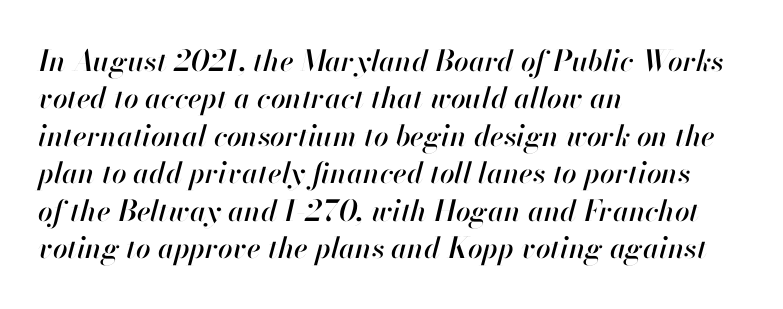
{"italic": "yes", "lean": "right", "slant_degrees": 13, "width": "normal", "stroke_contrast": "high", "x_height": "small", "monospaced": "no", "underline": "no", "align": "left", "line_spacing": "normal", "line_spacing_ratio": 1.29, "letter_spacing": "normal", "letter_spacing_em": 0.0, "glyph_px": 29}
